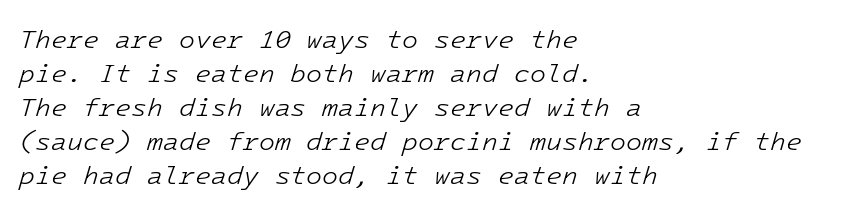
{"italic": "yes", "lean": "right", "slant_degrees": 16, "bold": "no", "underline": "no", "align": "left", "line_spacing": "normal", "line_spacing_ratio": 1.31, "letter_spacing": "normal", "letter_spacing_em": 0.0, "glyph_px": 26}
